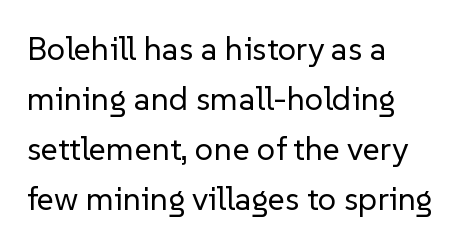
The image shows 33 px regular-weight sans-serif type, upright; set left-aligned, normal line spacing (1.52x), normal letter spacing, not underlined; low stroke contrast and a medium x-height.
